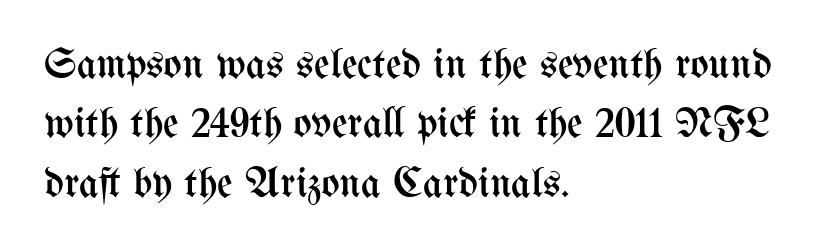
The image shows 43 px regular-weight, condensed type, upright; set left-aligned, normal line spacing (1.38x), normal letter spacing, not underlined; medium stroke contrast and a medium x-height.
